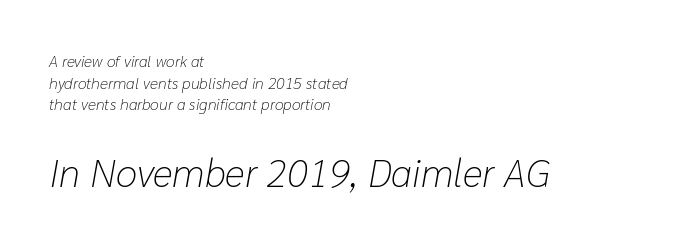
The typeface has the unassuming heft of standard copy or less. Underlining? Definitely not there. This sample uses plain, unmodified letter spacing. Regular leading. Notice how the stems are inclined rather than vertical — that's the hallmark of italics. This layout puts the modest block above and the oversized block below.
